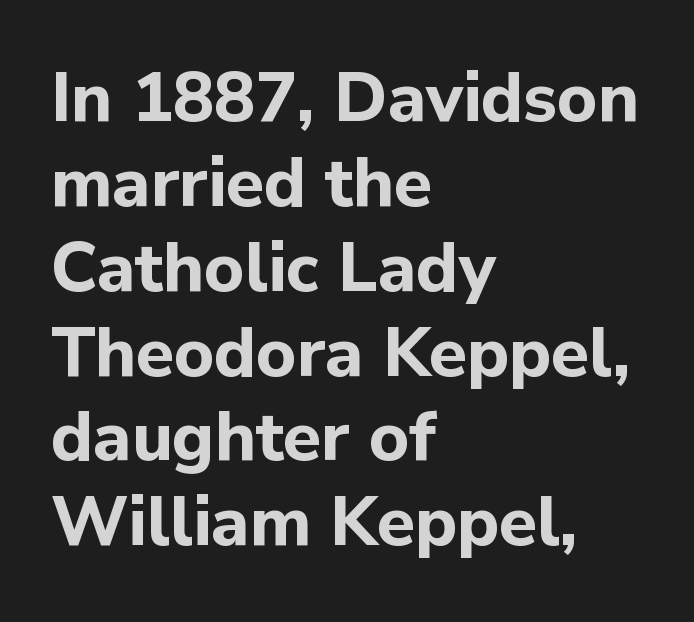
The image shows 69 px bold sans-serif type, upright; set left-aligned, line spacing 1.23x, normal letter spacing, not underlined; low stroke contrast and a medium x-height.
